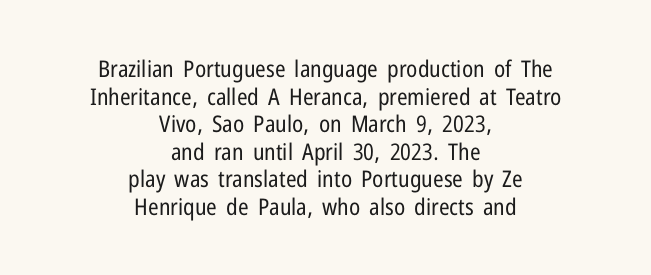
The image shows 23 px text type, upright; set centered, line spacing 1.2x, normal letter spacing, not underlined.
